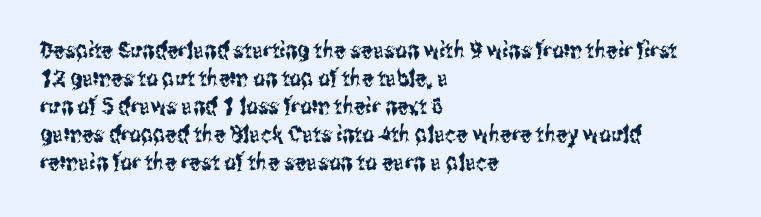
Look at the tracking — it's just the regular setting, nothing added. Caption: multi-line text, flush left, ragged right. Notice how the stems are strictly vertical — no italics here. A clean baseline with only descenders dipping below it.
